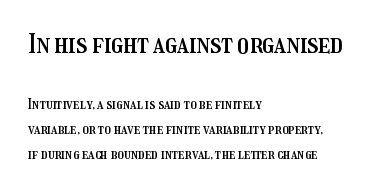
The image shows 26 px text type, upright; set left-aligned, line spacing 1.79x, normal letter spacing, not underlined; the first (top) block is 1.86x larger.
